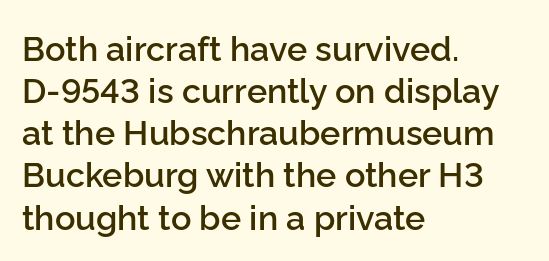
{"serif": "no", "italic": "no", "bold": "semi", "weight": "semibold", "width": "normal", "stroke_contrast": "low", "x_height": "medium", "monospaced": "no", "underline": "no", "align": "left", "line_spacing_ratio": 1.24, "letter_spacing": "normal", "letter_spacing_em": 0.0, "glyph_px": 34}
